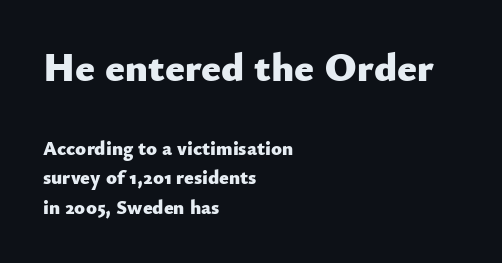
Weight: bold. The string is rendered with underlining switched off. Compared with a centered layout, this one pins lines to the left instead. The face used here is rendered with its standard letterfit. Every stem runs plumb, perpendicular to the baseline. Type size steps down from the first block to the second.
